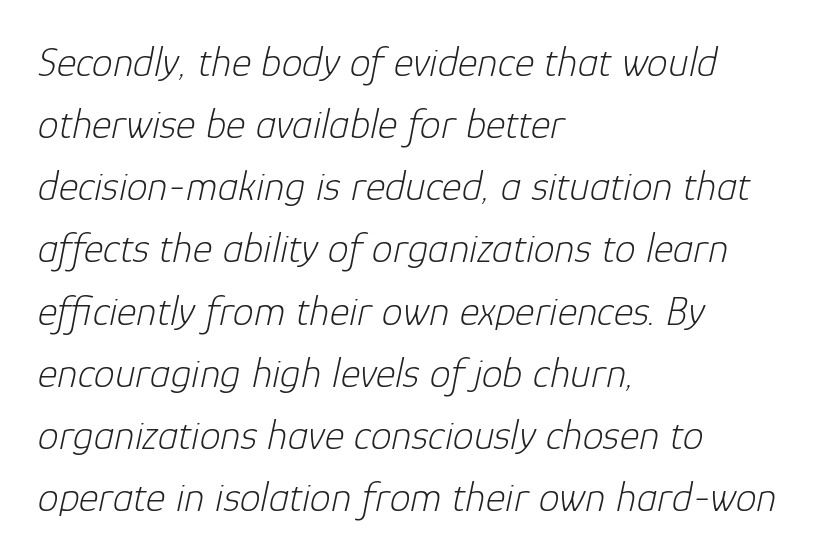
Q: Is the text bold? A: No.
Q: Is the text italic (slanted)? A: Yes, it leans right by about 12 degrees.
Q: Is the text underlined? A: No.
Q: How is the paragraph aligned? A: Left-aligned.
Q: Is the spacing between letters normal or unusually wide? A: Normal.
Q: Is the spacing between lines tight, normal or loose? A: Normal.
Q: Width (condensed, normal, or wide)? A: Normal.
Q: Stroke contrast? A: Low.
Q: x-height? A: Medium.
Q: Monospaced? A: No.
